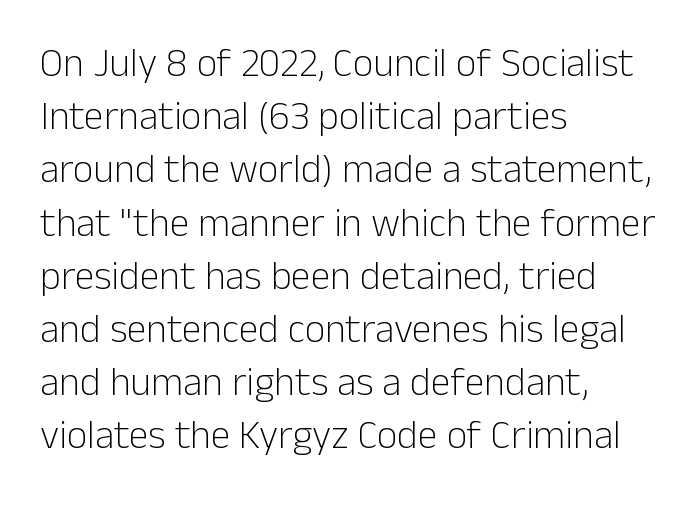
Q: Is the text bold? A: No.
Q: Is the text italic (slanted)? A: No, it is upright.
Q: Is the typeface a serif or a sans-serif typeface? A: Sans-serif.
Q: Is the text underlined? A: No.
Q: How is the paragraph aligned? A: Left-aligned.
Q: Is the spacing between letters normal or unusually wide? A: Normal.
Q: Is the spacing between lines tight, normal or loose? A: Normal.
Q: Width (condensed, normal, or wide)? A: Normal.
Q: Stroke contrast? A: Low.
Q: x-height? A: Medium.
Q: Monospaced? A: No.
